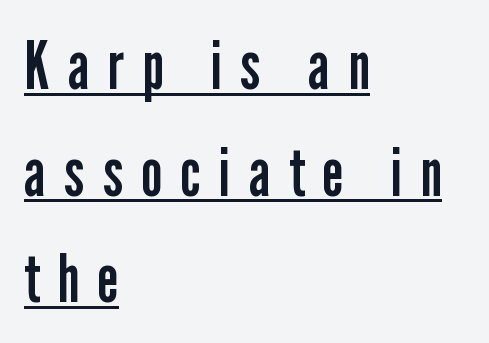
Q: Is the text bold? A: No.
Q: Is the text italic (slanted)? A: No, it is upright.
Q: Is the typeface a serif or a sans-serif typeface? A: Sans-serif.
Q: Is the text underlined? A: Yes.
Q: How is the paragraph aligned? A: Left-aligned.
Q: Is the spacing between letters normal or unusually wide? A: Unusually wide.
Q: Is the spacing between lines tight, normal or loose? A: Normal.
Q: Width (condensed, normal, or wide)? A: Condensed.
Q: Stroke contrast? A: Low.
Q: x-height? A: Medium.
Q: Monospaced? A: No.
